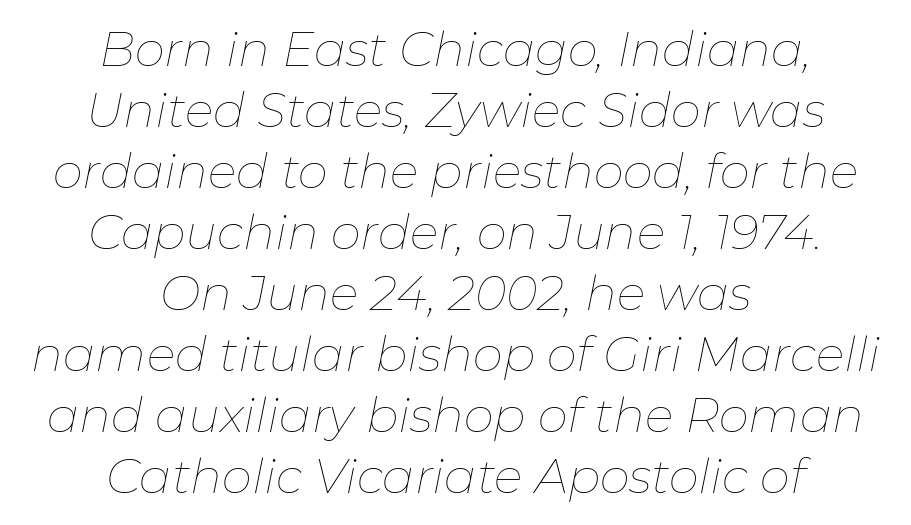
{"italic": "yes", "lean": "right", "slant_degrees": 11, "bold": "no", "weight": "thin", "width": "normal", "stroke_contrast": "low", "x_height": "medium", "monospaced": "no", "underline": "no", "align": "center", "line_spacing": "normal", "line_spacing_ratio": 1.27, "letter_spacing": "normal", "letter_spacing_em": 0.0, "glyph_px": 48}
